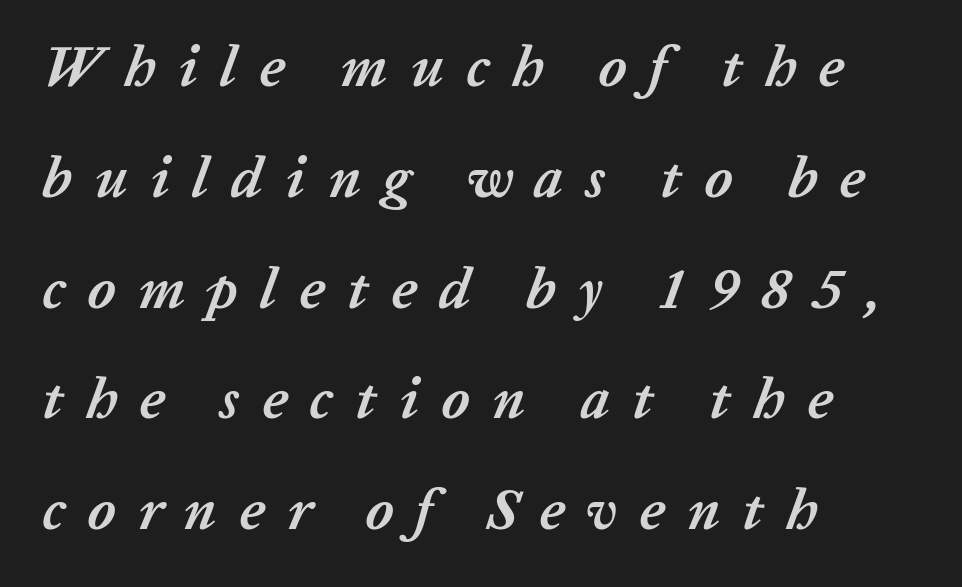
Q: Is the text bold? A: Yes.
Q: Is the text italic (slanted)? A: Yes, it leans right by about 20 degrees.
Q: Is the text underlined? A: No.
Q: How is the paragraph aligned? A: Left-aligned.
Q: Is the spacing between letters normal or unusually wide? A: Unusually wide.
Q: Is the spacing between lines tight, normal or loose? A: Loose.
Q: Width (condensed, normal, or wide)? A: Normal.
Q: Stroke contrast? A: Low.
Q: x-height? A: Medium.
Q: Monospaced? A: No.
